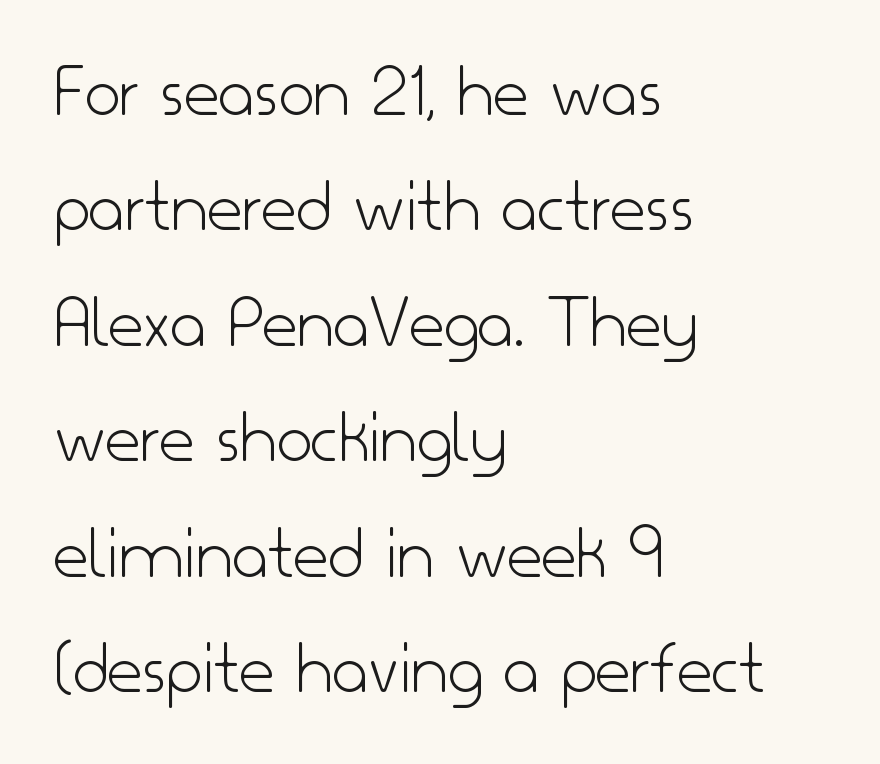
Q: Is the text bold? A: No.
Q: Is the text italic (slanted)? A: No, it is upright.
Q: Is the typeface a serif or a sans-serif typeface? A: Sans-serif.
Q: Is the text underlined? A: No.
Q: How is the paragraph aligned? A: Left-aligned.
Q: Is the spacing between letters normal or unusually wide? A: Normal.
Q: Is the spacing between lines tight, normal or loose? A: Normal.
Q: Width (condensed, normal, or wide)? A: Normal.
Q: Stroke contrast? A: Low.
Q: x-height? A: Small.
Q: Monospaced? A: No.
